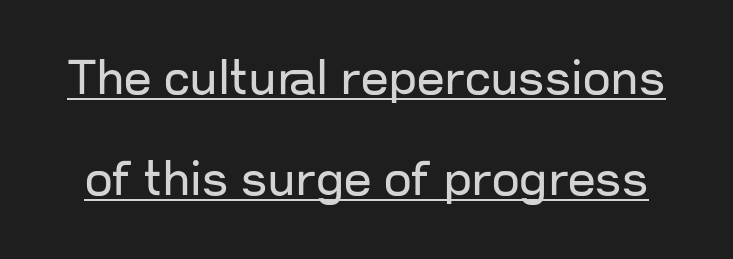
{"serif": "no", "italic": "no", "bold": "no", "weight": "regular", "width": "normal", "stroke_contrast": "low", "x_height": "medium", "monospaced": "no", "underline": "yes", "line_spacing": "loose", "line_spacing_ratio": 2.06, "letter_spacing": "normal", "letter_spacing_em": 0.0, "glyph_px": 49}
